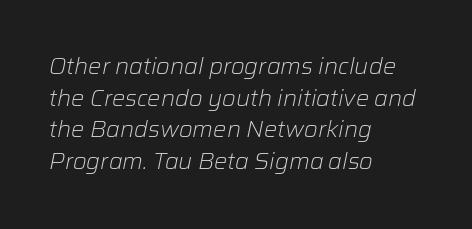
{"italic": "yes", "lean": "right", "slant_degrees": 12, "bold": "no", "underline": "no", "align": "left", "line_spacing": "normal", "line_spacing_ratio": 1.44, "letter_spacing": "normal", "letter_spacing_em": 0.0, "glyph_px": 22}
